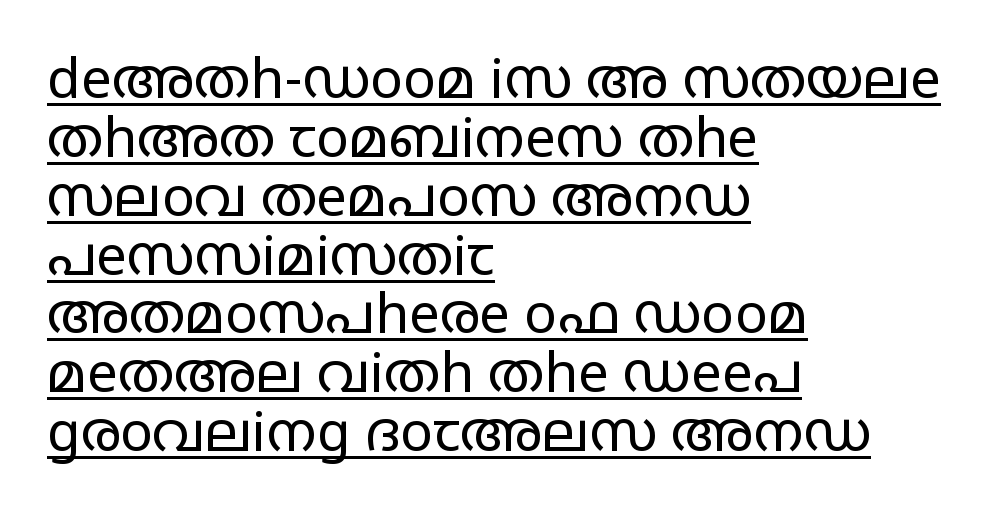
The image shows 55 px regular-weight, wide sans-serif type, upright; set left-aligned, tight line spacing (1.07x), normal letter spacing, underlined; low stroke contrast and a large x-height.
